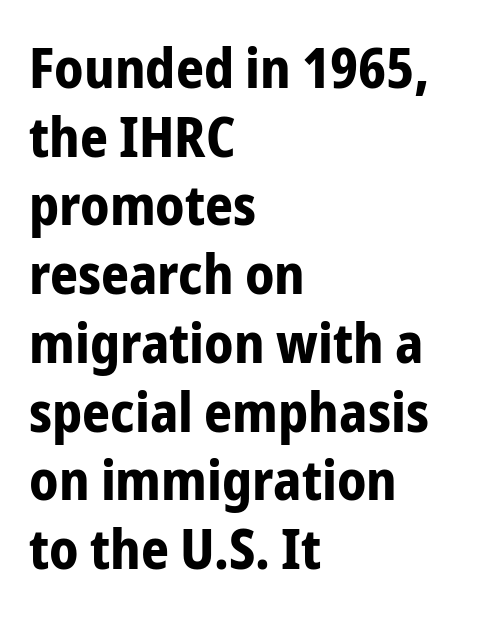
Q: Is the text bold? A: Yes.
Q: Is the text italic (slanted)? A: No, it is upright.
Q: Is the typeface a serif or a sans-serif typeface? A: Sans-serif.
Q: Is the text underlined? A: No.
Q: How is the paragraph aligned? A: Left-aligned.
Q: Is the spacing between letters normal or unusually wide? A: Normal.
Q: Is the spacing between lines tight, normal or loose? A: Normal.
Q: Width (condensed, normal, or wide)? A: Condensed.
Q: Stroke contrast? A: Low.
Q: x-height? A: Medium.
Q: Monospaced? A: No.
